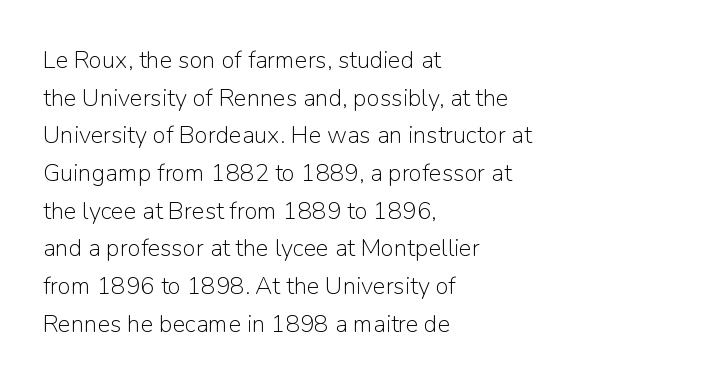
The setting favours the left margin, as ordinary paragraphs usually do. The face looks like a standard text weight, possibly lighter. Each row of text sits above clean, open space. Posture: straight, roman, zero tilt.
